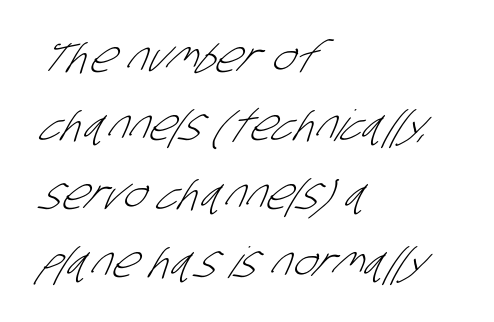
Q: Is the text bold? A: No.
Q: Is the typeface a serif or a sans-serif typeface? A: Sans-serif.
Q: Is the text underlined? A: No.
Q: How is the paragraph aligned? A: Left-aligned.
Q: Is the spacing between letters normal or unusually wide? A: Normal.
Q: Is the spacing between lines tight, normal or loose? A: Normal.
Q: Width (condensed, normal, or wide)? A: Condensed.
Q: Stroke contrast? A: Low.
Q: x-height? A: Large.
Q: Monospaced? A: No.
